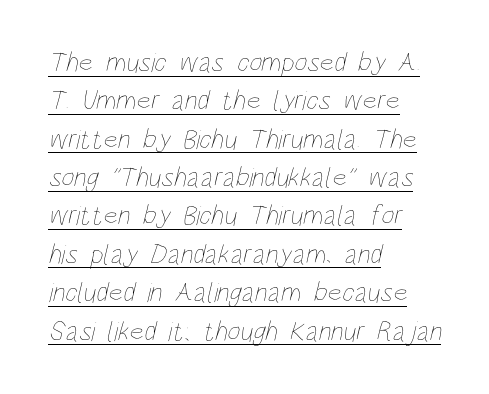
{"bold": "no", "weight": "thin", "width": "condensed", "stroke_contrast": "low", "x_height": "large", "monospaced": "no", "underline": "yes", "align": "left", "line_spacing": "normal", "line_spacing_ratio": 1.37, "letter_spacing": "normal", "letter_spacing_em": 0.0, "glyph_px": 28}
